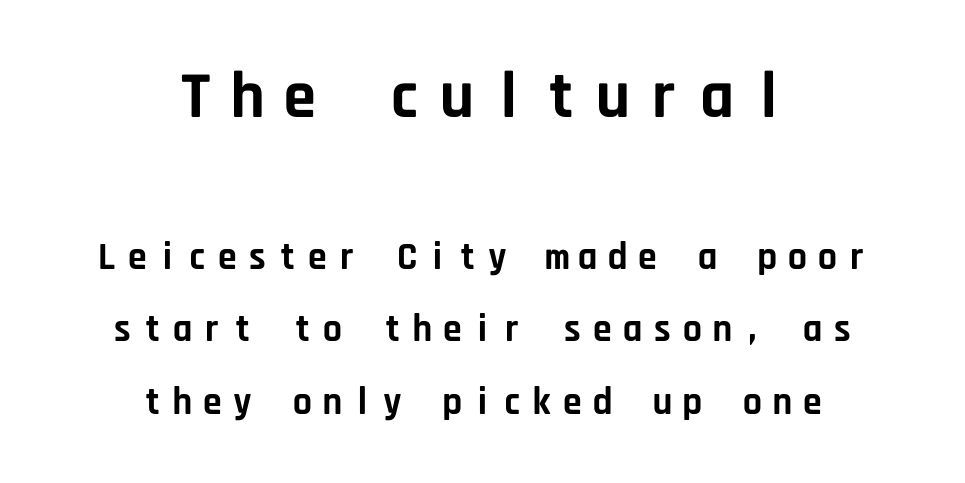
The image shows 66 px bold sans-serif type, upright, monospaced; set centered, loose line spacing (1.9x), not underlined; the first (top) block is 1.74x larger; low stroke contrast and a large x-height.
